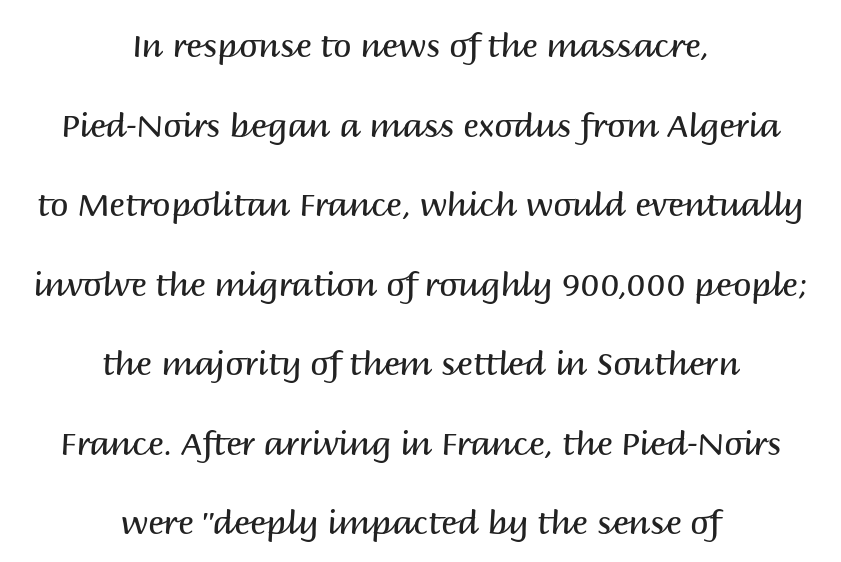
The image shows 33 px regular-weight sans-serif type; set centered, loose line spacing (2.41x), normal letter spacing, not underlined; medium stroke contrast and a large x-height.
